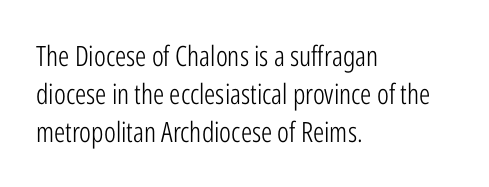
These lines are rendered in a variable-pitch font. The lettering stays uniformly vertical, giving the passage a roman look. Compared with typical paragraphs, the rows here are spaced about the same. Tracking here is standard; glyphs follow each other at the usual distance. The passage is arranged the way most books set body copy — flush left.
